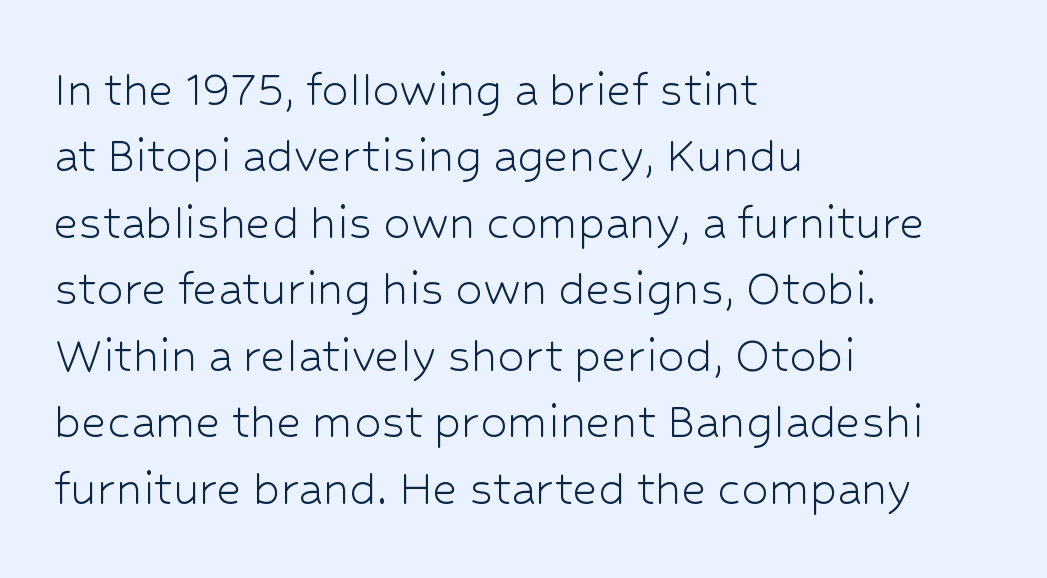
Q: Is the text bold? A: No.
Q: Is the text italic (slanted)? A: No, it is upright.
Q: Is the typeface a serif or a sans-serif typeface? A: Sans-serif.
Q: Is the text underlined? A: No.
Q: How is the paragraph aligned? A: Left-aligned.
Q: Is the spacing between letters normal or unusually wide? A: Normal.
Q: Width (condensed, normal, or wide)? A: Normal.
Q: Stroke contrast? A: Low.
Q: x-height? A: Medium.
Q: Monospaced? A: No.
